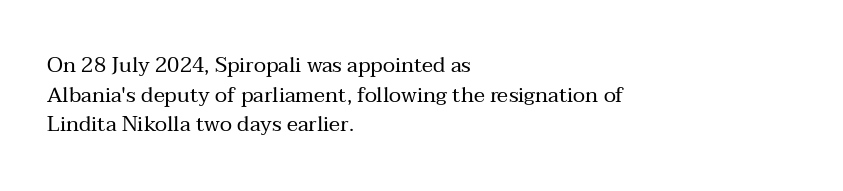
The image shows 21 px text type, upright; set left-aligned, normal line spacing (1.41x), normal letter spacing, not underlined.
